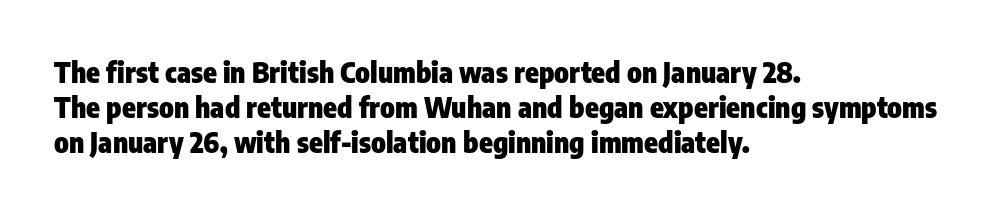
{"serif": "no", "italic": "no", "bold": "yes", "weight": "heavy", "width": "condensed", "stroke_contrast": "low", "x_height": "medium", "monospaced": "no", "underline": "no", "align": "left", "line_spacing": "normal", "line_spacing_ratio": 1.25, "letter_spacing": "normal", "letter_spacing_em": 0.0, "glyph_px": 28}
